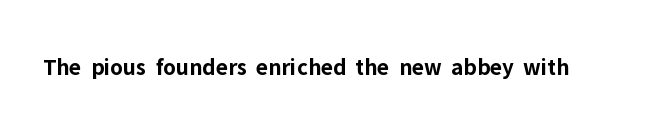
The image shows 24 px bold type, upright; set normal letter spacing, not underlined.
